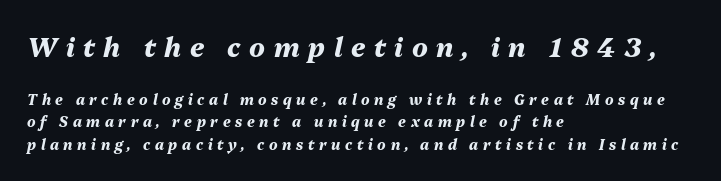
The image shows 26 px bold type, italic (leaning right); set left-aligned, normal line spacing (1.59x), unusually wide letter spacing (+0.33 em), not underlined; the first (top) block is 1.86x larger.
